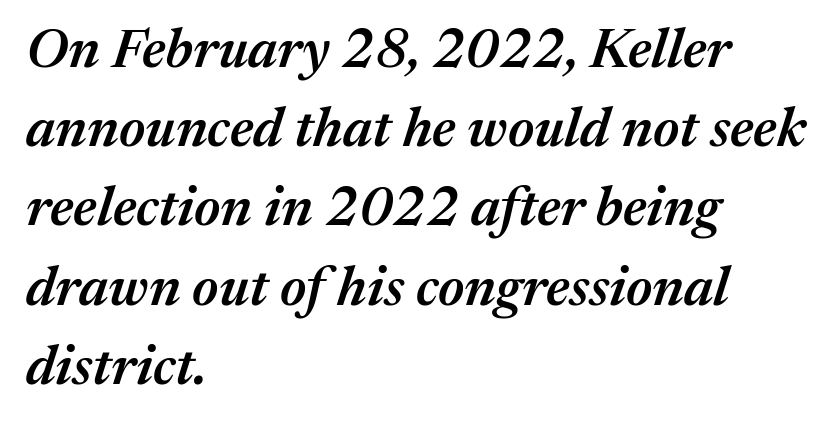
Q: Is the text bold? A: Semi-bold.
Q: Is the text italic (slanted)? A: Yes, it leans right by about 17 degrees.
Q: Is the text underlined? A: No.
Q: How is the paragraph aligned? A: Left-aligned.
Q: Is the spacing between letters normal or unusually wide? A: Normal.
Q: Is the spacing between lines tight, normal or loose? A: Normal.
Q: Width (condensed, normal, or wide)? A: Normal.
Q: Stroke contrast? A: Medium.
Q: x-height? A: Medium.
Q: Monospaced? A: No.
